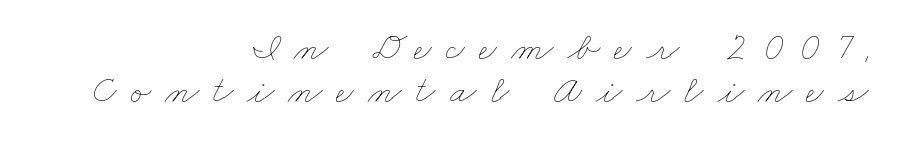
Glance below the letters and you will spot only blank space. Tightly led — the rows are bunched. The horizontal fit of the characters is loose and conspicuously gappy. The passage shown is typed in a proportional face where columns would drift.
